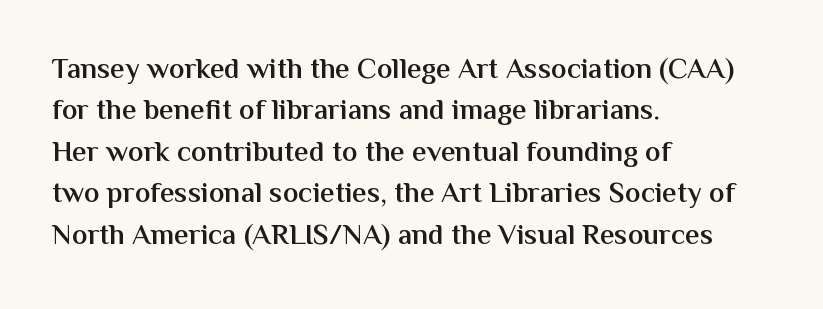
{"serif": "no", "italic": "no", "bold": "semi", "weight": "semibold", "width": "normal", "stroke_contrast": "medium", "x_height": "medium", "monospaced": "no", "underline": "no", "align": "left", "line_spacing": "normal", "line_spacing_ratio": 1.43, "letter_spacing": "normal", "letter_spacing_em": 0.0, "glyph_px": 29}
